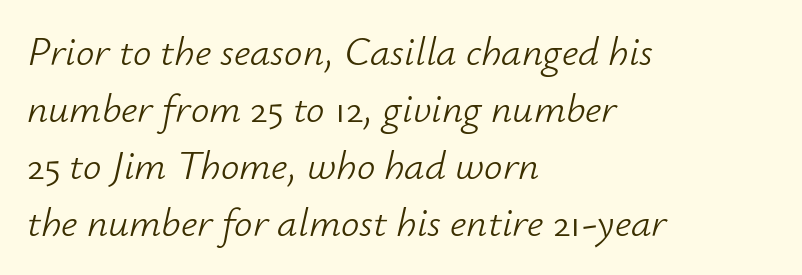
Q: Is the text bold? A: No.
Q: Is the text italic (slanted)? A: Yes, it leans right by about 12 degrees.
Q: Is the text underlined? A: No.
Q: How is the paragraph aligned? A: Left-aligned.
Q: Is the spacing between letters normal or unusually wide? A: Normal.
Q: Is the spacing between lines tight, normal or loose? A: Normal.
Q: Width (condensed, normal, or wide)? A: Normal.
Q: Stroke contrast? A: Low.
Q: x-height? A: Small.
Q: Monospaced? A: No.
